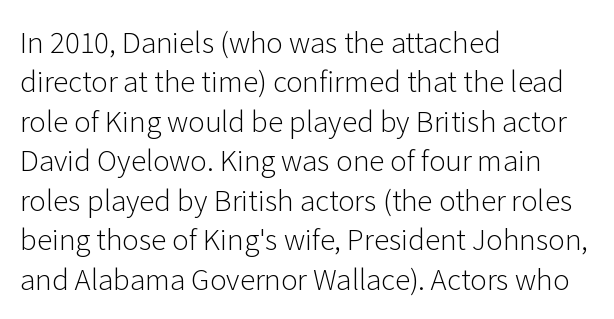
The image shows 28 px light sans-serif type, upright; set left-aligned, normal line spacing (1.41x), normal letter spacing, not underlined; low stroke contrast and a medium x-height.
